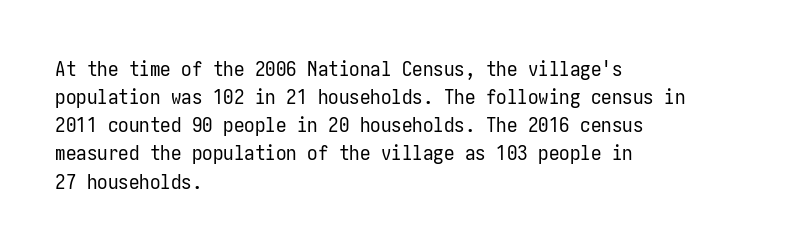
Visually the block forms a straight wall on the left and a jagged coastline on the right. Style check: upright. Bold? No — there's no thickening of the strokes. Notice how descenders clear the ascenders below comfortably — that's standard leading. Each word holds together tightly as a unit, with standard inter-letter gaps.
